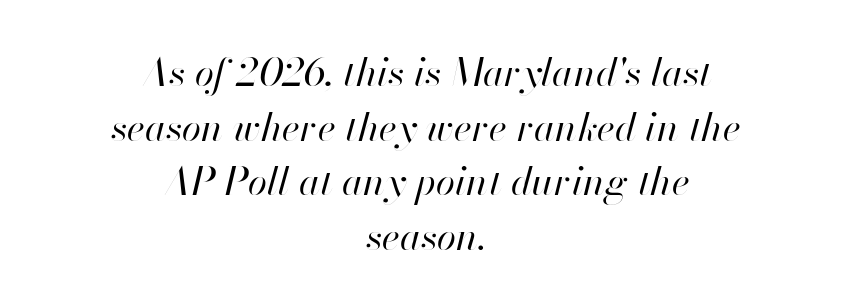
Nobody drew a line under any word here. Rows of type keep a routine distance in the vertical direction. Is this a fixed-width face? No — the glyphs have proportional, varying widths. Is the letter spacing exaggerated? No — it looks like the ordinary default.
